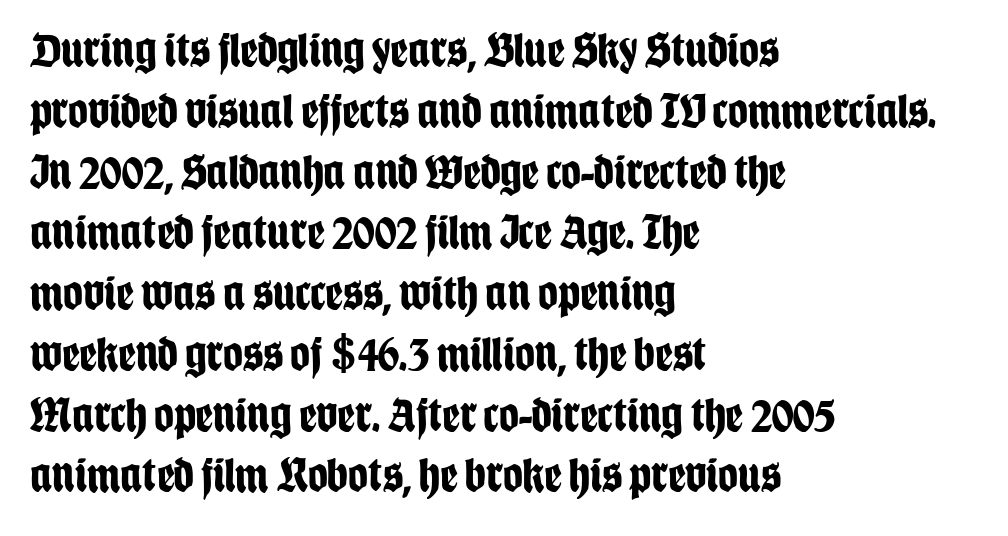
The image shows 49 px bold, condensed sans-serif type, upright; set left-aligned, line spacing 1.24x, normal letter spacing, not underlined; low stroke contrast and a large x-height.
